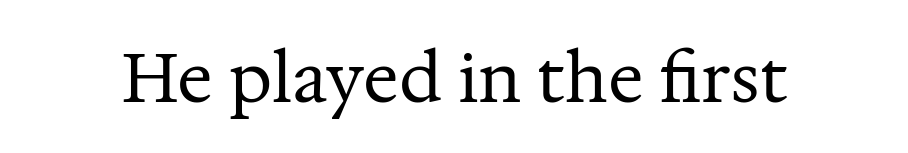
{"serif": "yes", "italic": "no", "bold": "no", "weight": "regular", "width": "normal", "stroke_contrast": "medium", "x_height": "medium", "monospaced": "no", "underline": "no", "letter_spacing": "normal", "letter_spacing_em": 0.0, "glyph_px": 67}
